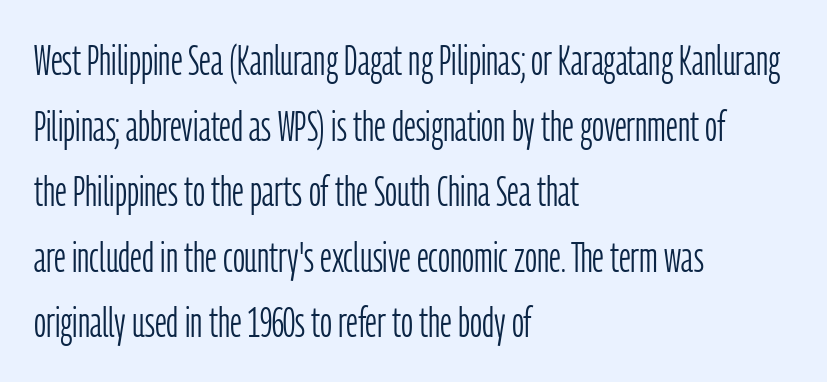
The image shows 42 px light, condensed sans-serif type, upright; set left-aligned, normal line spacing (1.56x), normal letter spacing, not underlined; low stroke contrast and a medium x-height.
